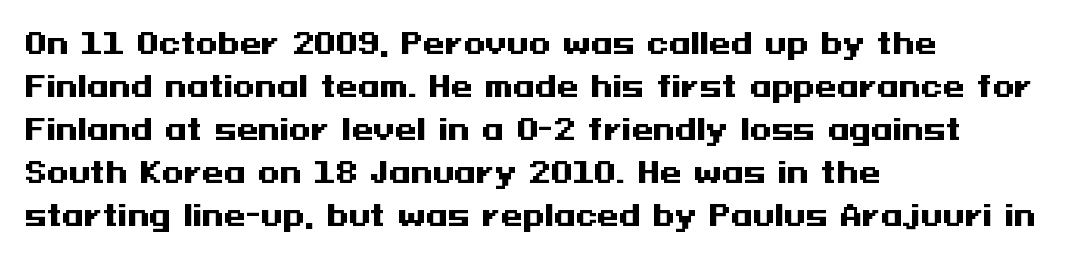
Q: Is the text bold? A: Yes.
Q: Is the text italic (slanted)? A: No, it is upright.
Q: Is the typeface a serif or a sans-serif typeface? A: Sans-serif.
Q: Is the text underlined? A: No.
Q: How is the paragraph aligned? A: Left-aligned.
Q: Is the spacing between letters normal or unusually wide? A: Normal.
Q: Is the spacing between lines tight, normal or loose? A: Normal.
Q: Width (condensed, normal, or wide)? A: Wide.
Q: Stroke contrast? A: Medium.
Q: x-height? A: Medium.
